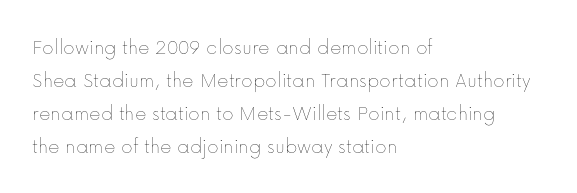
The image shows 22 px text type, upright; set left-aligned, normal line spacing (1.5x), normal letter spacing, not underlined.
